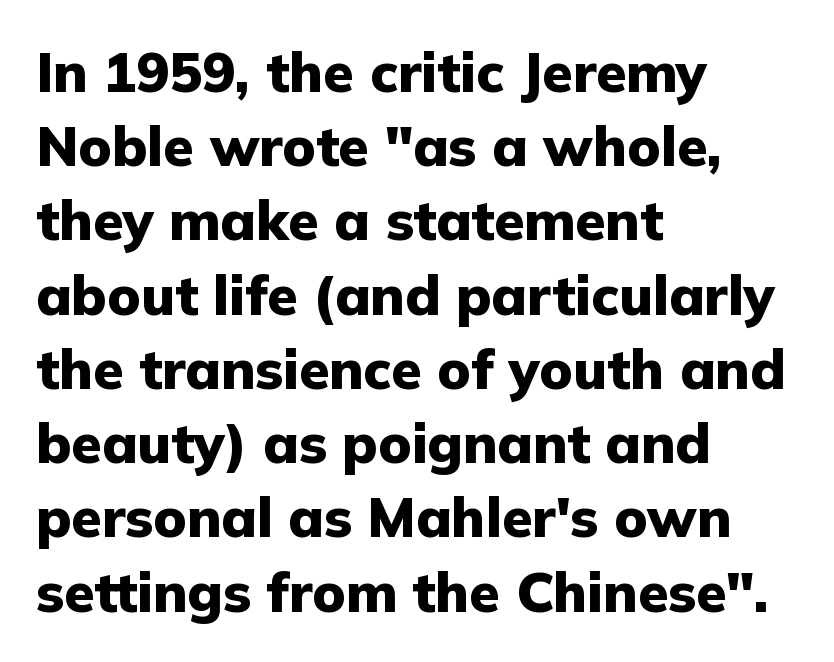
The image shows 55 px heavy sans-serif type, upright; set left-aligned, normal line spacing (1.35x), normal letter spacing, not underlined; low stroke contrast and a medium x-height.
